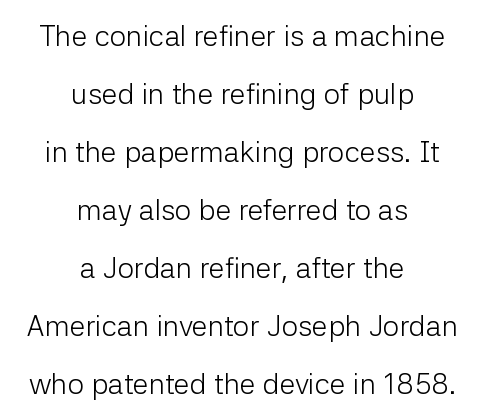
The image shows 29 px light sans-serif type, upright; set centered, loose line spacing (2.0x), normal letter spacing, not underlined; low stroke contrast and a medium x-height.
